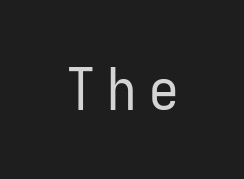
The image shows 59 px regular-weight, condensed sans-serif type, upright; set unusually wide letter spacing (+0.2 em), not underlined; low stroke contrast and a medium x-height.
